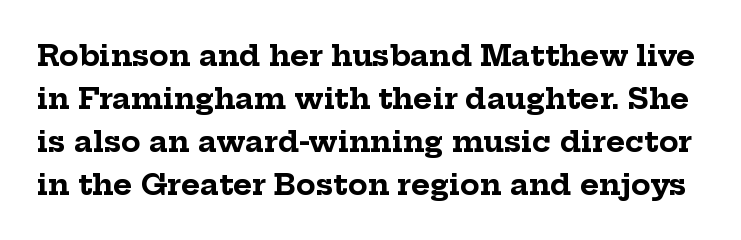
The image shows 29 px bold serif type, upright; set normal line spacing (1.48x), normal letter spacing, not underlined; low stroke contrast and a medium x-height.
